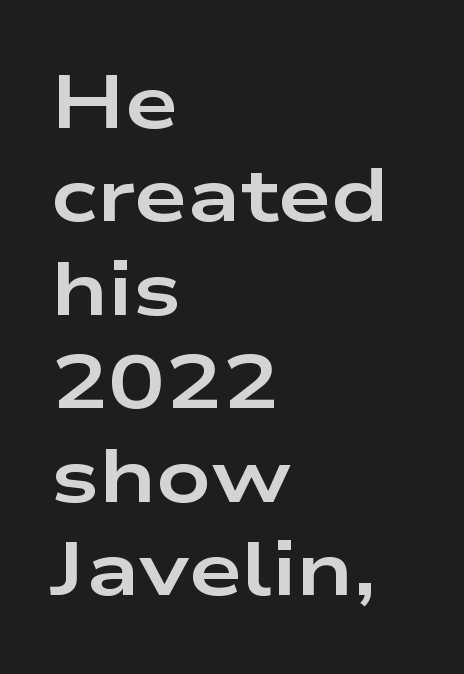
I'd call this a sans setting — the letters go barefoot. These lines stack with their left ends in a neat column. The passage shown is typed in a proportional face where columns would drift. The specimen reads as upright at a glance. The tracking reads as untouched default to a designer's eye.
